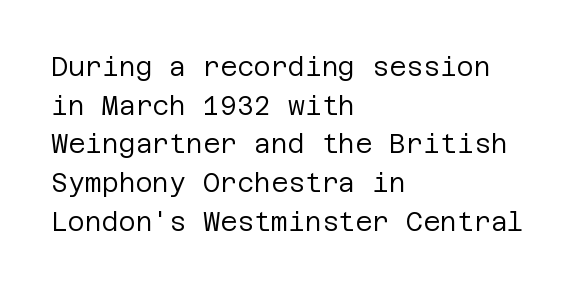
{"italic": "no", "bold": "no", "underline": "no", "align": "left", "line_spacing": "normal", "line_spacing_ratio": 1.49, "letter_spacing": "normal", "letter_spacing_em": 0.0, "glyph_px": 26}
